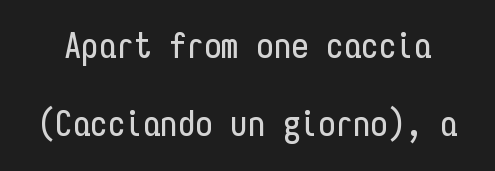
Does the lettering tilt? It doesn't — this is upright. Bare-footed words on every line. Check where the strokes stop: nothing finishes them off — pure sans. Tracking value appears to be zero — textbook default spacing. Horizontal bands of white between lines are thick stripes.
